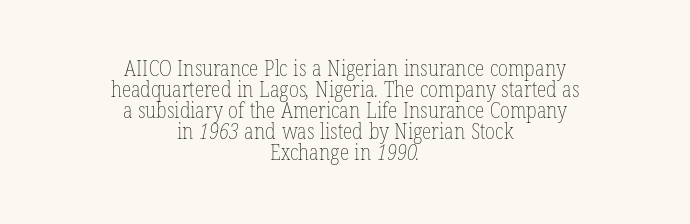
{"bold": "no", "underline": "no", "align": "center", "line_spacing": "tight", "line_spacing_ratio": 0.96, "letter_spacing": "normal", "letter_spacing_em": 0.0, "glyph_px": 22}
